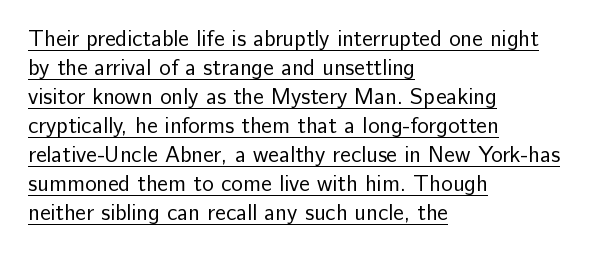
The image shows 22 px text type, upright; set left-aligned, normal line spacing (1.32x), normal letter spacing, underlined.
